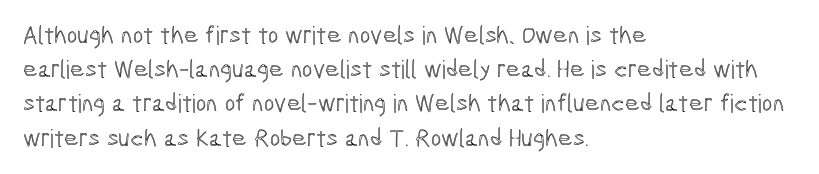
The image shows 25 px text type, upright; set left-aligned, normal line spacing (1.37x), normal letter spacing, not underlined.
